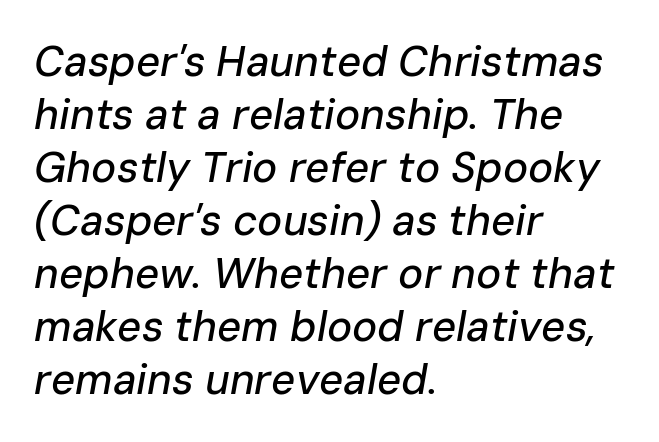
Q: Is the text italic (slanted)? A: Yes, it leans right by about 10 degrees.
Q: Is the text underlined? A: No.
Q: How is the paragraph aligned? A: Left-aligned.
Q: Is the spacing between letters normal or unusually wide? A: Normal.
Q: Is the spacing between lines tight, normal or loose? A: Normal.
Q: Width (condensed, normal, or wide)? A: Normal.
Q: Stroke contrast? A: Low.
Q: x-height? A: Medium.
Q: Monospaced? A: No.
